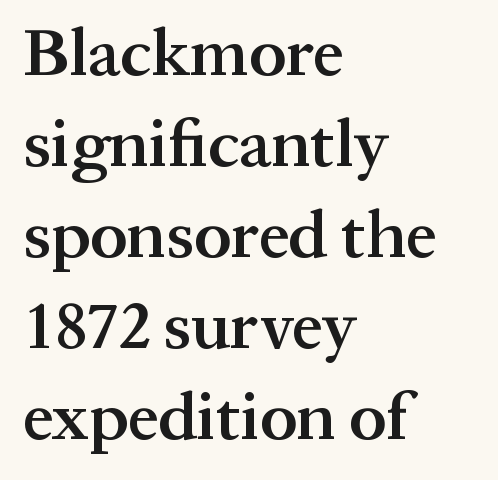
{"serif": "yes", "italic": "no", "bold": "semi", "weight": "semibold", "width": "normal", "stroke_contrast": "medium", "x_height": "medium", "monospaced": "no", "underline": "no", "align": "left", "line_spacing": "normal", "line_spacing_ratio": 1.34, "letter_spacing": "normal", "letter_spacing_em": 0.0, "glyph_px": 68}
